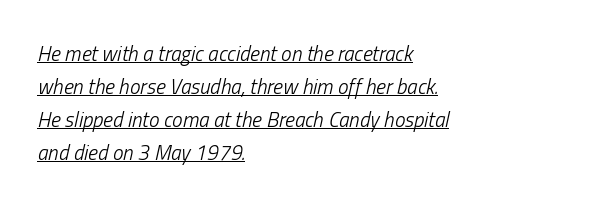
Q: Is the text bold? A: No.
Q: Is the text italic (slanted)? A: Yes, it leans right by about 13 degrees.
Q: Is the text underlined? A: Yes.
Q: How is the paragraph aligned? A: Left-aligned.
Q: Is the spacing between letters normal or unusually wide? A: Normal.
Q: Is the spacing between lines tight, normal or loose? A: Normal.
